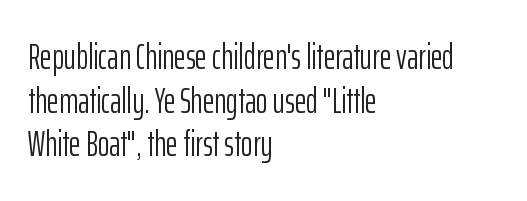
Q: Is the text bold? A: No.
Q: Is the text italic (slanted)? A: No, it is upright.
Q: Is the typeface a serif or a sans-serif typeface? A: Sans-serif.
Q: Is the text underlined? A: No.
Q: How is the paragraph aligned? A: Left-aligned.
Q: Is the spacing between letters normal or unusually wide? A: Normal.
Q: Width (condensed, normal, or wide)? A: Condensed.
Q: Stroke contrast? A: Low.
Q: x-height? A: Medium.
Q: Monospaced? A: No.
